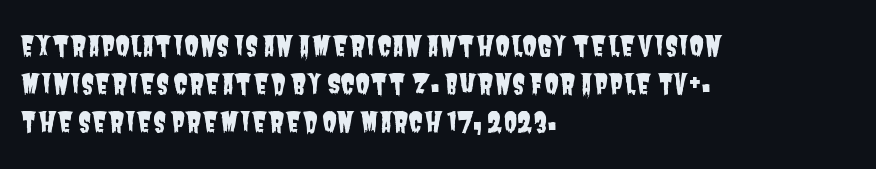
The image shows 27 px text type; set left-aligned, normal line spacing (1.4x), normal letter spacing, not underlined.
